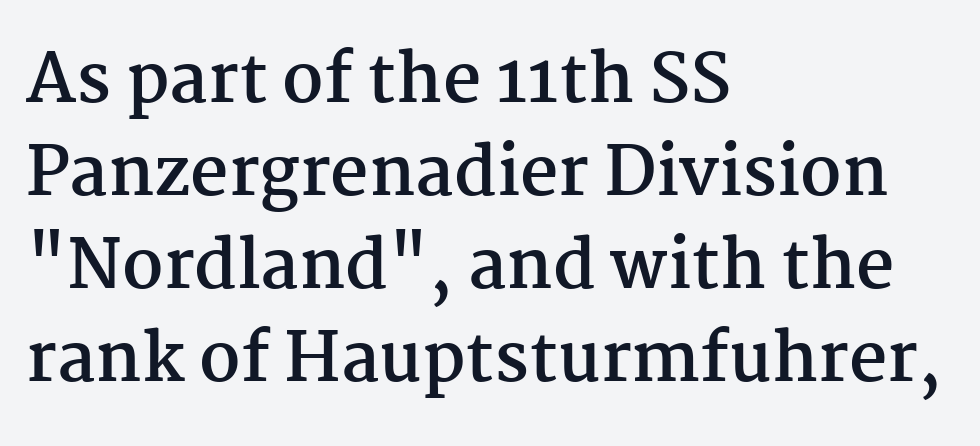
{"serif": "yes", "italic": "no", "bold": "yes", "weight": "semibold", "width": "normal", "stroke_contrast": "medium", "x_height": "medium", "monospaced": "no", "underline": "no", "align": "left", "line_spacing": "normal", "line_spacing_ratio": 1.39, "letter_spacing": "normal", "letter_spacing_em": 0.0, "glyph_px": 67}
